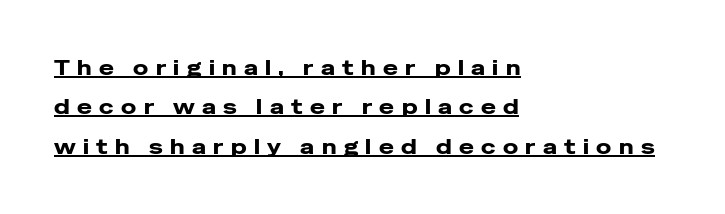
Q: Is the text bold? A: Yes.
Q: Is the text italic (slanted)? A: No, it is upright.
Q: Is the text underlined? A: Yes.
Q: How is the paragraph aligned? A: Left-aligned.
Q: Is the spacing between letters normal or unusually wide? A: Unusually wide.
Q: Is the spacing between lines tight, normal or loose? A: Loose.
